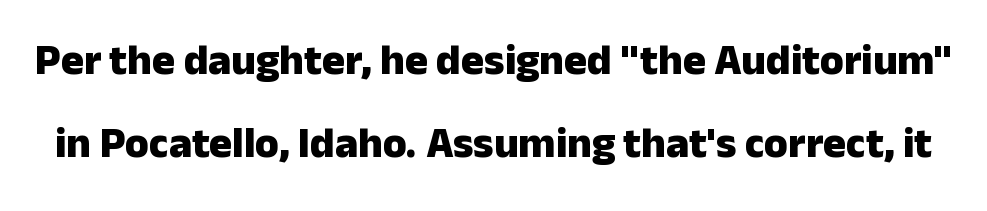
The image shows 43 px heavy sans-serif type, upright; set loose line spacing (1.92x), normal letter spacing, not underlined; low stroke contrast and a medium x-height.
